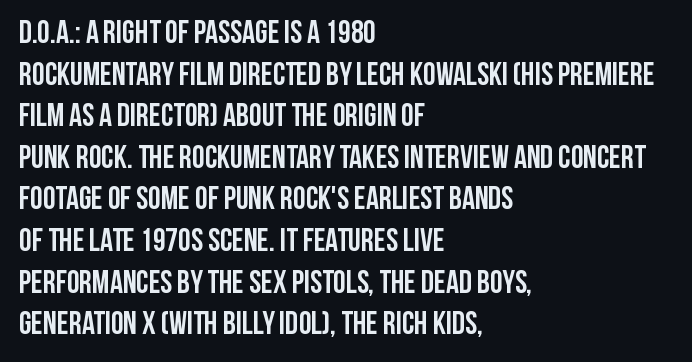
{"serif": "no", "italic": "no", "bold": "yes", "weight": "semibold", "width": "condensed", "stroke_contrast": "low", "x_height": "large", "monospaced": "no", "underline": "no", "align": "left", "line_spacing": "normal", "line_spacing_ratio": 1.3, "letter_spacing": "normal", "letter_spacing_em": 0.0, "glyph_px": 32}
